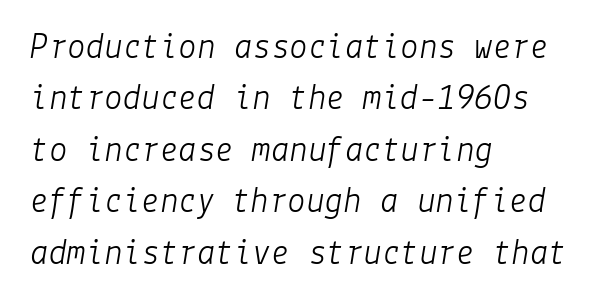
Compared with a centered layout, this one pins lines to the left instead. If you drew a line through each stem, it would be angled. Does extra space separate the letters? No, they use regular spacing. The font sits on the lighter half of the weight spectrum, regular included. Type without underlining. Reading down the column, the eye jumps a familiar distance to each next line.
